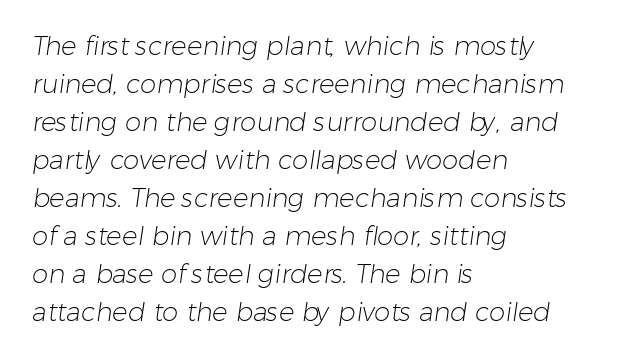
The image shows 26 px text type; set left-aligned, normal line spacing (1.46x), normal letter spacing, not underlined.
